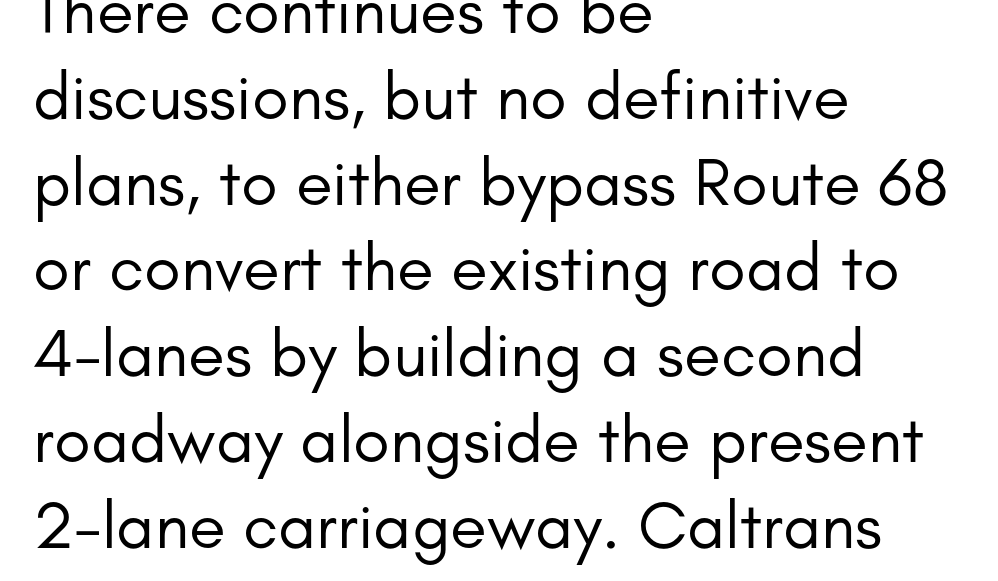
The image shows 67 px regular-weight sans-serif type, upright; set left-aligned, normal line spacing (1.28x), normal letter spacing, not underlined; low stroke contrast and a small x-height.
